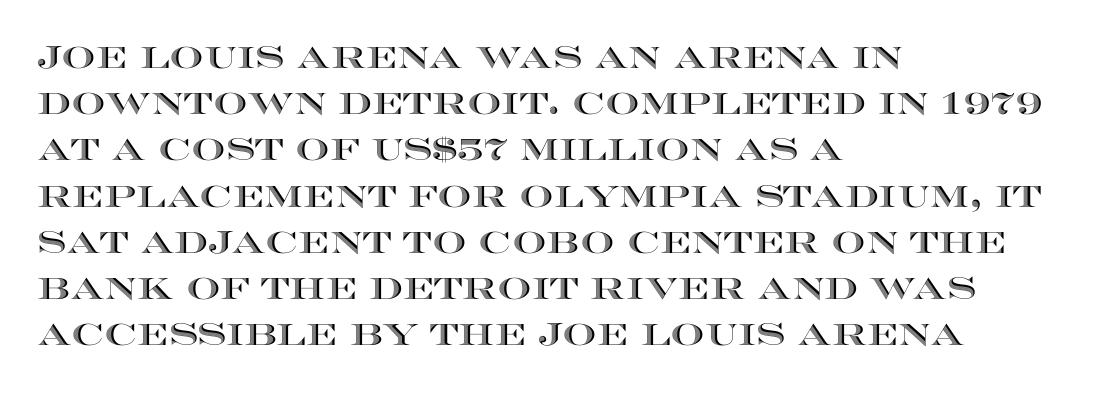
Q: Is the text italic (slanted)? A: No, it is upright.
Q: Is the text underlined? A: No.
Q: How is the paragraph aligned? A: Left-aligned.
Q: Is the spacing between letters normal or unusually wide? A: Normal.
Q: Is the spacing between lines tight, normal or loose? A: Normal.
Q: Width (condensed, normal, or wide)? A: Wide.
Q: x-height? A: Large.
Q: Monospaced? A: No.
